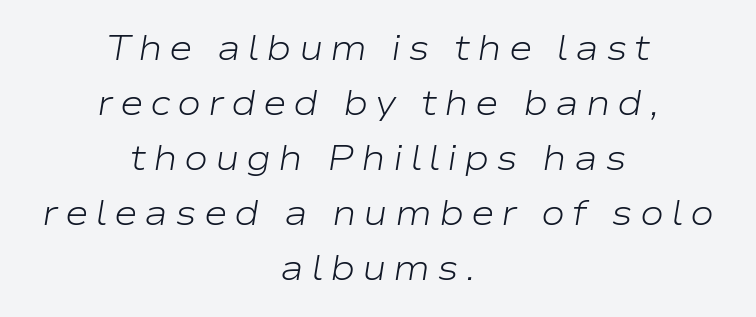
{"italic": "yes", "lean": "right", "slant_degrees": 9, "bold": "no", "weight": "light", "width": "wide", "stroke_contrast": "low", "x_height": "medium", "monospaced": "no", "underline": "no", "align": "center", "line_spacing": "normal", "line_spacing_ratio": 1.53, "glyph_px": 36}
